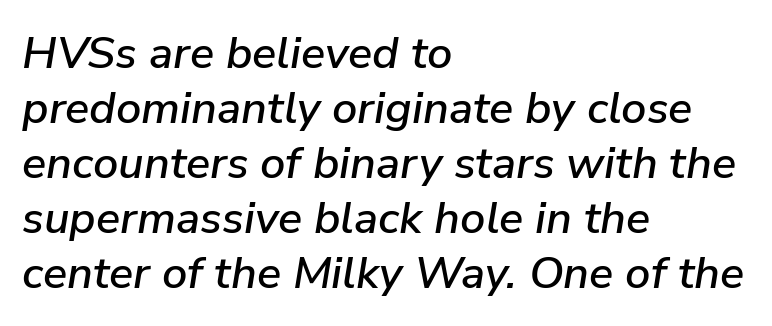
These lines are rendered in a variable-pitch font. The foot of each line stays bare and open. What stands out about the letter spacing? Nothing — it is the standard amount. The letters are slanted; this is an italic face. Each line starts at the same left margin while the right side varies.
